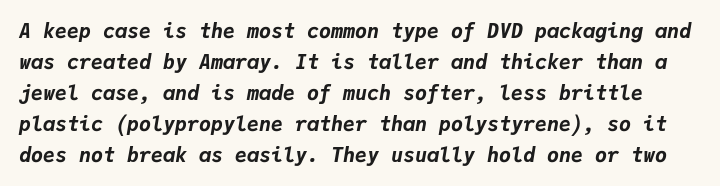
{"italic": "yes", "lean": "right", "slant_degrees": 9, "bold": "yes", "underline": "no", "line_spacing": "normal", "line_spacing_ratio": 1.55, "letter_spacing": "normal", "letter_spacing_em": 0.0, "glyph_px": 20}
